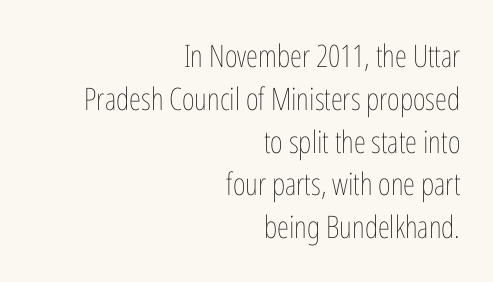
{"italic": "no", "bold": "no", "weight": "thin", "width": "condensed", "stroke_contrast": "low", "x_height": "medium", "monospaced": "no", "underline": "no", "align": "right", "line_spacing": "normal", "line_spacing_ratio": 1.38, "letter_spacing": "normal", "letter_spacing_em": 0.0, "glyph_px": 31}
